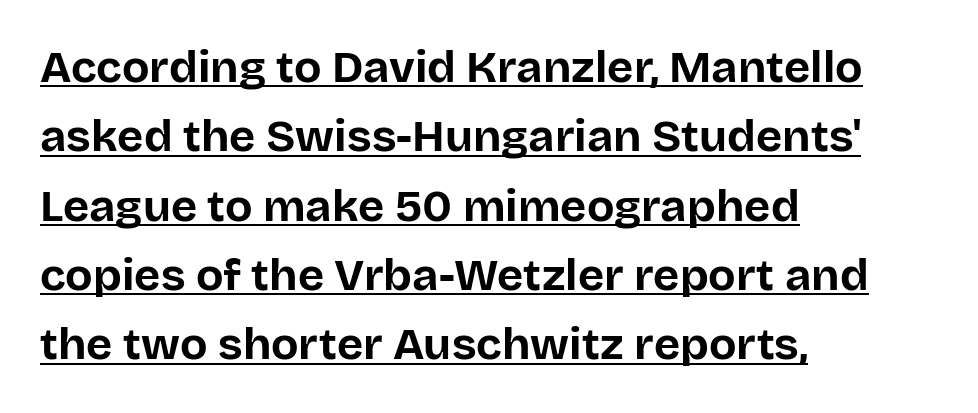
Q: Is the text bold? A: Yes.
Q: Is the text italic (slanted)? A: No, it is upright.
Q: Is the typeface a serif or a sans-serif typeface? A: Sans-serif.
Q: Is the text underlined? A: Yes.
Q: How is the paragraph aligned? A: Left-aligned.
Q: Is the spacing between letters normal or unusually wide? A: Normal.
Q: Is the spacing between lines tight, normal or loose? A: Normal.
Q: Width (condensed, normal, or wide)? A: Normal.
Q: Stroke contrast? A: Low.
Q: x-height? A: Large.
Q: Monospaced? A: No.
